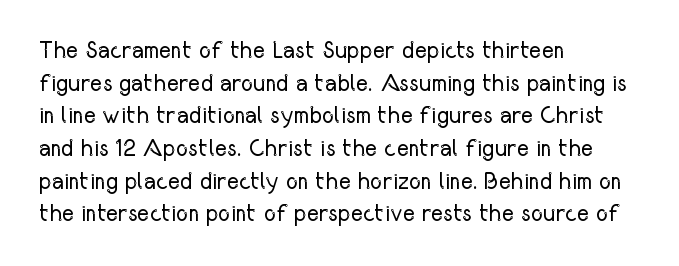
Characters follow at the spacing the type designer built in. The letterforms sit at book weight or below. Rendered with straight, roman letterforms. The rows are spaced the way most documents space them. The strip under each line holds only bare page.
